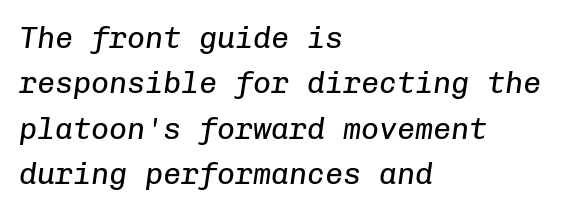
Q: Is the text bold? A: No.
Q: Is the text italic (slanted)? A: Yes, it leans right by about 8 degrees.
Q: Is the text underlined? A: No.
Q: How is the paragraph aligned? A: Left-aligned.
Q: Is the spacing between letters normal or unusually wide? A: Normal.
Q: Is the spacing between lines tight, normal or loose? A: Normal.
Q: Width (condensed, normal, or wide)? A: Normal.
Q: Stroke contrast? A: Low.
Q: x-height? A: Medium.
Q: Monospaced? A: Yes.
